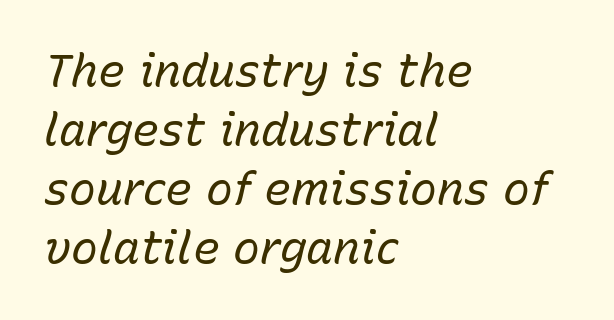
Evenly set lines give the paragraph a standard silhouette. Think of a printed novel: that variable character pitch is what you see here. Default kerning and tracking; the words read as compact shapes. The strokes are not fattened; the text isn't bold. These lines are set flush left with a ragged right edge. A bare baseline throughout the passage.
